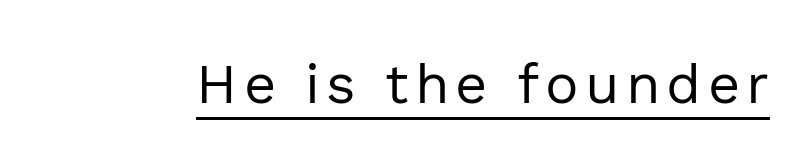
{"serif": "no", "italic": "no", "bold": "no", "weight": "regular", "width": "normal", "x_height": "medium", "monospaced": "no", "underline": "yes", "glyph_px": 56}
